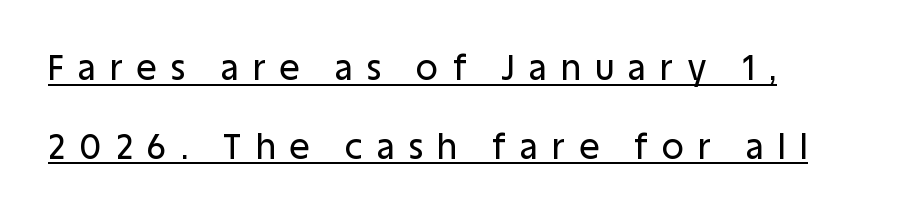
The image shows 34 px sans-serif type, upright; set loose line spacing (2.31x), unusually wide letter spacing (+0.42 em), underlined; low stroke contrast and a large x-height.
